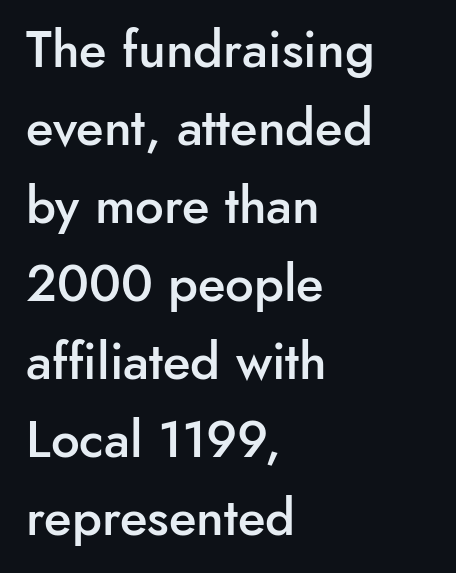
Q: Is the text bold? A: Semi-bold.
Q: Is the text italic (slanted)? A: No, it is upright.
Q: Is the typeface a serif or a sans-serif typeface? A: Sans-serif.
Q: Is the text underlined? A: No.
Q: How is the paragraph aligned? A: Left-aligned.
Q: Is the spacing between letters normal or unusually wide? A: Normal.
Q: Is the spacing between lines tight, normal or loose? A: Normal.
Q: Width (condensed, normal, or wide)? A: Normal.
Q: Stroke contrast? A: Low.
Q: x-height? A: Small.
Q: Monospaced? A: No.
